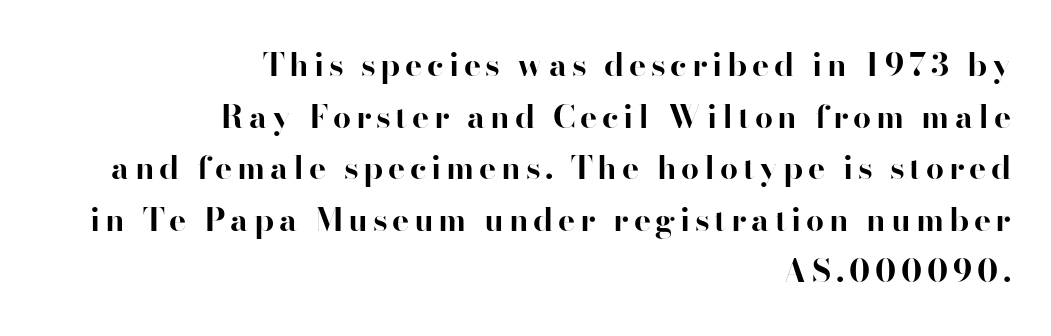
{"serif": "no", "italic": "no", "bold": "yes", "weight": "bold", "width": "normal", "stroke_contrast": "high", "x_height": "small", "monospaced": "no", "underline": "no", "align": "right", "line_spacing": "normal", "line_spacing_ratio": 1.61, "glyph_px": 32}
